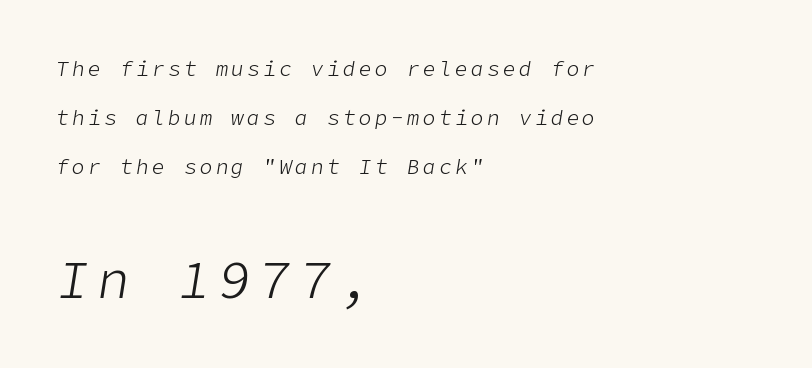
Q: Is the text bold? A: No.
Q: Is the text italic (slanted)? A: Yes, it leans right by about 9 degrees.
Q: Is the text underlined? A: No.
Q: How is the paragraph aligned? A: Left-aligned.
Q: Is the spacing between lines tight, normal or loose? A: Loose.
Q: Which block of text is set in a larger size, the first (top) or the second (bottom)? A: The second (bottom) one.
Q: Width (condensed, normal, or wide)? A: Normal.
Q: Stroke contrast? A: Low.
Q: x-height? A: Medium.
